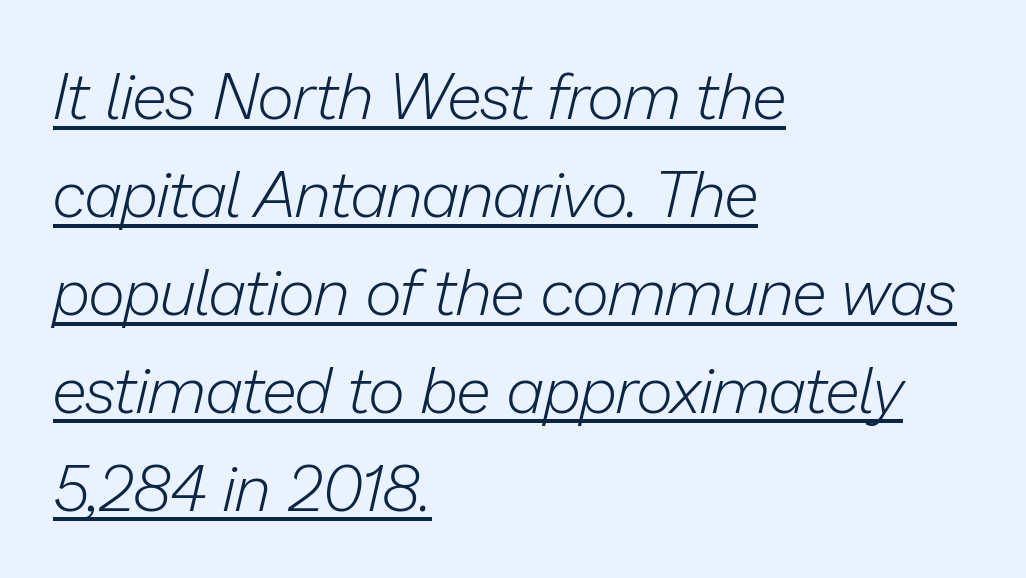
{"italic": "yes", "lean": "right", "slant_degrees": 13, "bold": "no", "weight": "light", "width": "normal", "stroke_contrast": "low", "x_height": "medium", "monospaced": "no", "underline": "yes", "align": "left", "line_spacing": "normal", "line_spacing_ratio": 1.53, "letter_spacing": "normal", "letter_spacing_em": 0.0, "glyph_px": 64}
